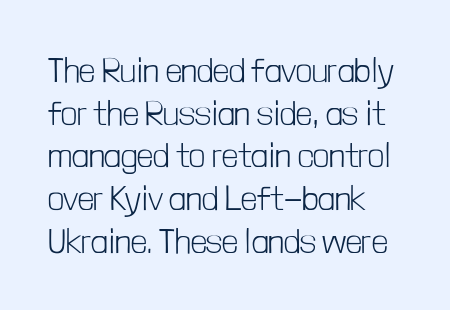
The image shows 35 px light, condensed sans-serif type, upright; set left-aligned, line spacing 1.22x, normal letter spacing, not underlined; low stroke contrast and a medium x-height.
